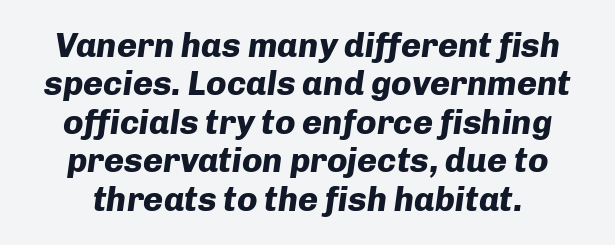
{"italic": "yes", "lean": "right", "slant_degrees": 8, "bold": "yes", "weight": "heavy", "width": "normal", "stroke_contrast": "low", "x_height": "medium", "monospaced": "no", "underline": "no", "line_spacing": "tight", "line_spacing_ratio": 1.13, "letter_spacing": "normal", "letter_spacing_em": 0.0, "glyph_px": 34}
